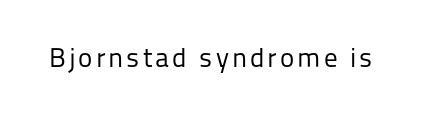
The image shows 27 px text type, upright; set not underlined.
